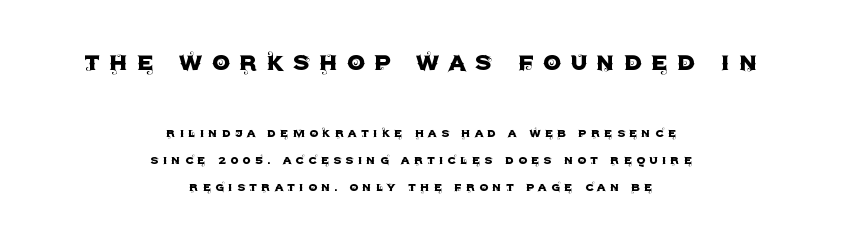
The space beneath each line is pristine and unruled. The vertical gap from one line to the next is large. In CSS terms this would be text-align: center. Scale decreases going downward across the two blocks. The letters stand upright; this is a roman face.
